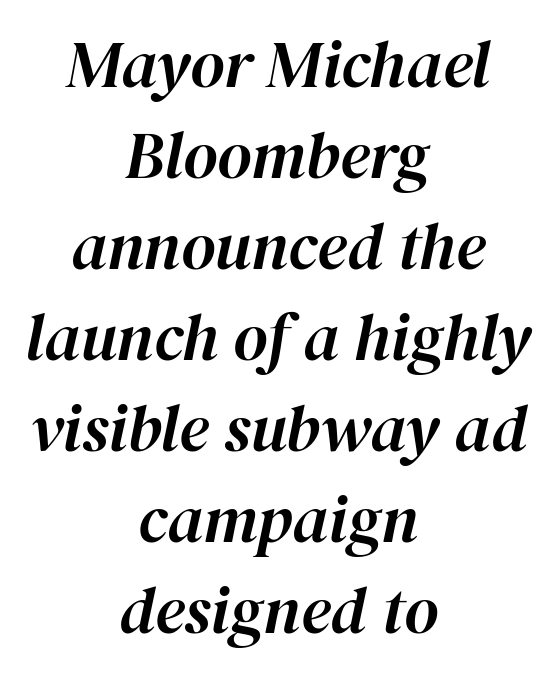
{"italic": "yes", "lean": "right", "slant_degrees": 12, "width": "normal", "stroke_contrast": "high", "x_height": "medium", "monospaced": "no", "underline": "no", "align": "center", "line_spacing": "normal", "line_spacing_ratio": 1.38, "letter_spacing": "normal", "letter_spacing_em": 0.0, "glyph_px": 66}
